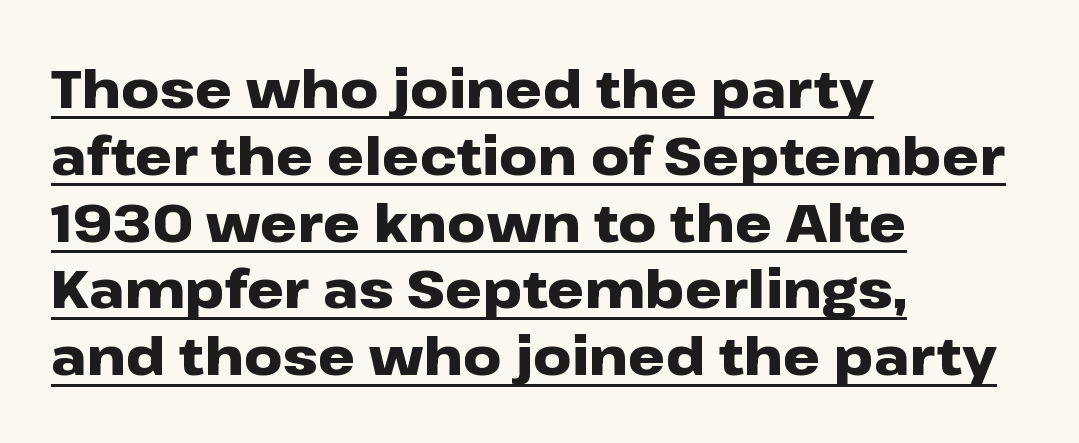
Q: Is the text bold? A: Yes.
Q: Is the text italic (slanted)? A: No, it is upright.
Q: Is the typeface a serif or a sans-serif typeface? A: Sans-serif.
Q: Is the text underlined? A: Yes.
Q: How is the paragraph aligned? A: Left-aligned.
Q: Is the spacing between letters normal or unusually wide? A: Normal.
Q: Is the spacing between lines tight, normal or loose? A: Normal.
Q: Width (condensed, normal, or wide)? A: Wide.
Q: Stroke contrast? A: Low.
Q: x-height? A: Medium.
Q: Monospaced? A: No.
